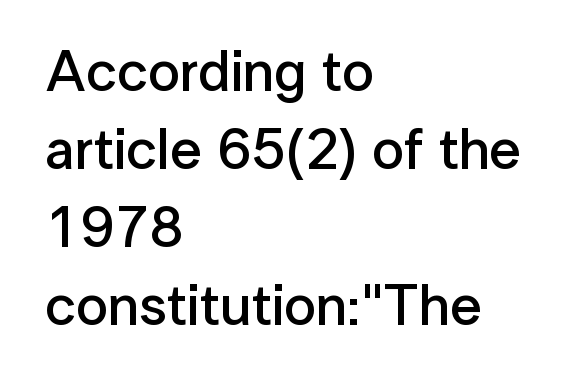
Q: Is the text bold? A: Semi-bold.
Q: Is the text italic (slanted)? A: No, it is upright.
Q: Is the typeface a serif or a sans-serif typeface? A: Sans-serif.
Q: Is the text underlined? A: No.
Q: How is the paragraph aligned? A: Left-aligned.
Q: Is the spacing between letters normal or unusually wide? A: Normal.
Q: Is the spacing between lines tight, normal or loose? A: Normal.
Q: Width (condensed, normal, or wide)? A: Normal.
Q: Stroke contrast? A: Low.
Q: x-height? A: Medium.
Q: Monospaced? A: No.
